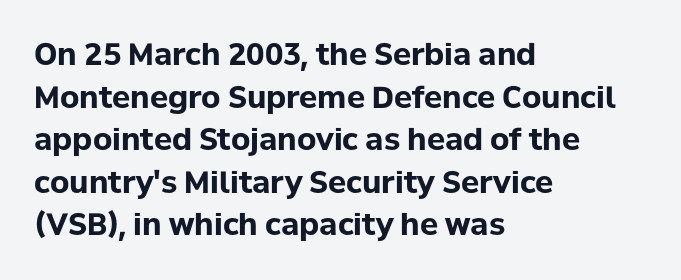
{"serif": "no", "italic": "no", "bold": "yes", "weight": "bold", "width": "normal", "stroke_contrast": "low", "x_height": "medium", "monospaced": "no", "underline": "no", "align": "left", "line_spacing": "normal", "line_spacing_ratio": 1.42, "letter_spacing": "normal", "letter_spacing_em": 0.0, "glyph_px": 30}
